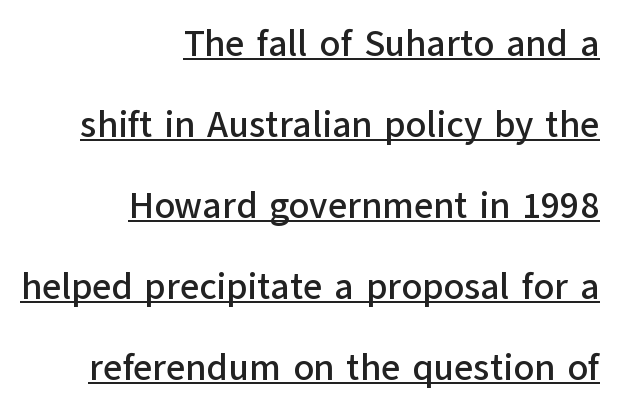
Q: Is the text italic (slanted)? A: No, it is upright.
Q: Is the typeface a serif or a sans-serif typeface? A: Sans-serif.
Q: Is the text underlined? A: Yes.
Q: How is the paragraph aligned? A: Right-aligned.
Q: Is the spacing between letters normal or unusually wide? A: Normal.
Q: Is the spacing between lines tight, normal or loose? A: Loose.
Q: Width (condensed, normal, or wide)? A: Normal.
Q: Stroke contrast? A: Low.
Q: x-height? A: Medium.
Q: Monospaced? A: No.
